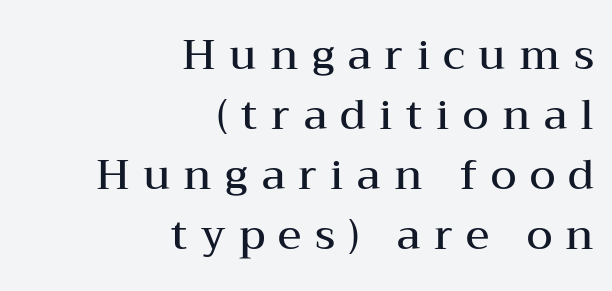
The image shows 42 px semibold, wide serif type, upright; set right-aligned, normal line spacing (1.43x), unusually wide letter spacing (+0.32 em), not underlined; medium stroke contrast and a medium x-height.
